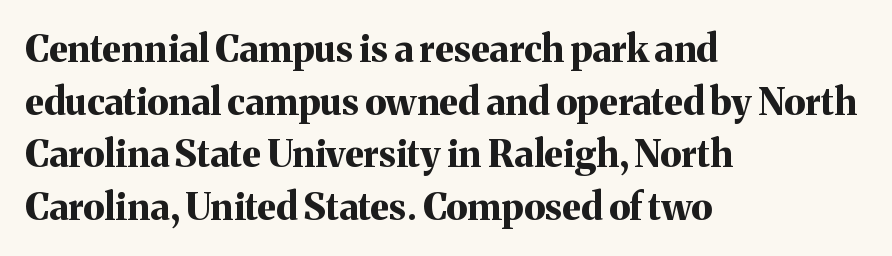
Vertically, the passage feels balanced, rows spaced as you'd expect. The passage shown is typeset with a serif family. Ordinary non-slanted type is in use. Look at the stroke-to-counter ratio: heavy, a bold. Proportional: the letters do not fall into vertical columns.
